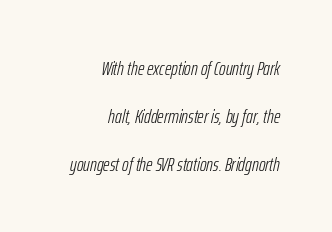
{"italic": "yes", "lean": "right", "slant_degrees": 12, "bold": "no", "underline": "no", "align": "right", "line_spacing": "loose", "line_spacing_ratio": 2.39, "letter_spacing": "normal", "letter_spacing_em": 0.0, "glyph_px": 20}
